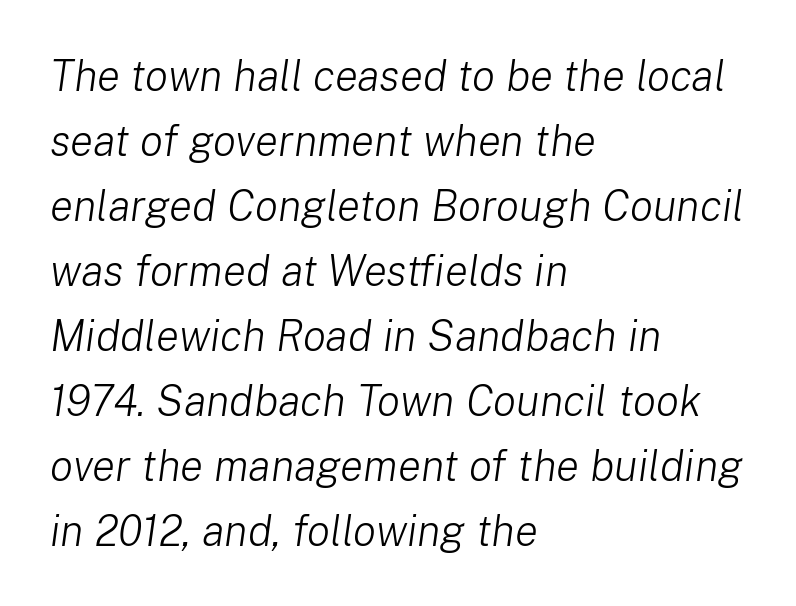
Q: Is the text bold? A: No.
Q: Is the text italic (slanted)? A: Yes, it leans right by about 8 degrees.
Q: Is the text underlined? A: No.
Q: How is the paragraph aligned? A: Left-aligned.
Q: Is the spacing between letters normal or unusually wide? A: Normal.
Q: Is the spacing between lines tight, normal or loose? A: Normal.
Q: Width (condensed, normal, or wide)? A: Normal.
Q: Stroke contrast? A: Low.
Q: x-height? A: Medium.
Q: Monospaced? A: No.
